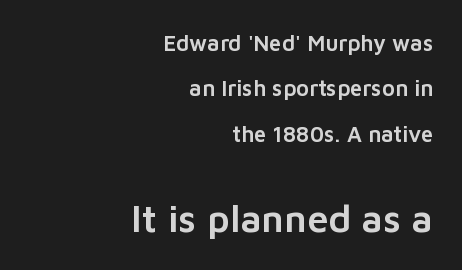
Q: Is the text italic (slanted)? A: No, it is upright.
Q: Is the typeface a serif or a sans-serif typeface? A: Sans-serif.
Q: Is the text underlined? A: No.
Q: How is the paragraph aligned? A: Right-aligned.
Q: Is the spacing between letters normal or unusually wide? A: Normal.
Q: Is the spacing between lines tight, normal or loose? A: Loose.
Q: Which block of text is set in a larger size, the first (top) or the second (bottom)? A: The second (bottom) one.
Q: Width (condensed, normal, or wide)? A: Normal.
Q: Stroke contrast? A: Low.
Q: x-height? A: Medium.
Q: Monospaced? A: No.
